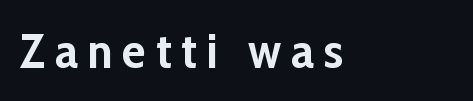
Q: Is the text bold? A: Yes.
Q: Is the text italic (slanted)? A: No, it is upright.
Q: Is the typeface a serif or a sans-serif typeface? A: Sans-serif.
Q: Is the text underlined? A: No.
Q: How is the paragraph aligned? A: Left-aligned.
Q: Is the spacing between letters normal or unusually wide? A: Unusually wide.
Q: Width (condensed, normal, or wide)? A: Normal.
Q: Stroke contrast? A: Low.
Q: x-height? A: Medium.
Q: Monospaced? A: No.
